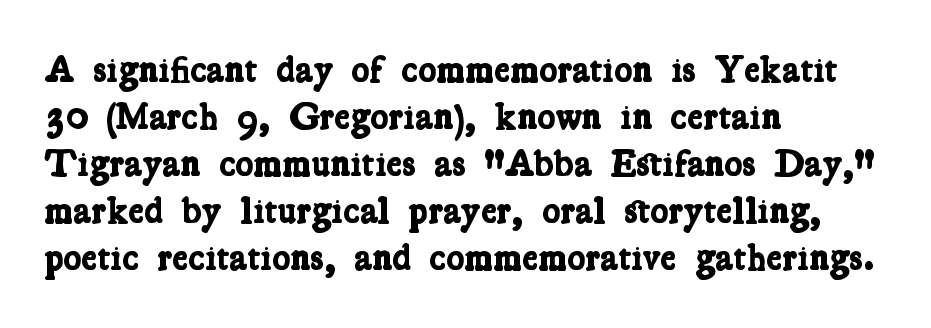
The image shows 38 px bold, condensed serif type; set left-aligned, line spacing 1.24x, normal letter spacing, not underlined; low stroke contrast and a medium x-height.
